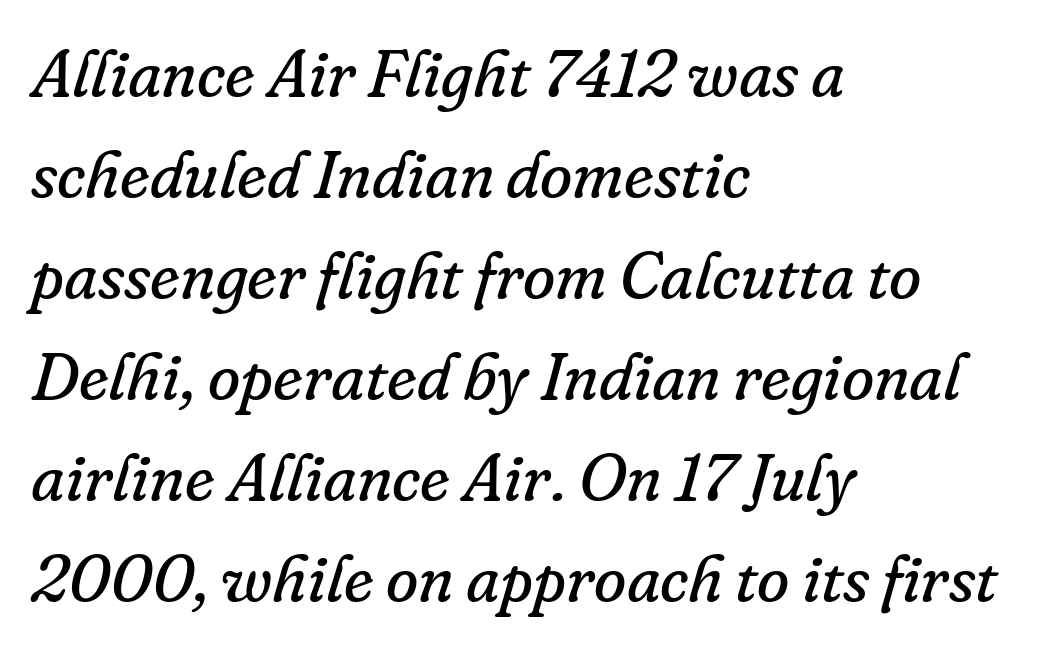
Q: Is the text bold? A: No.
Q: Is the text italic (slanted)? A: Yes, it leans right by about 16 degrees.
Q: Is the typeface a serif or a sans-serif typeface? A: Serif.
Q: Is the text underlined? A: No.
Q: How is the paragraph aligned? A: Left-aligned.
Q: Is the spacing between letters normal or unusually wide? A: Normal.
Q: Is the spacing between lines tight, normal or loose? A: Normal.
Q: Width (condensed, normal, or wide)? A: Normal.
Q: Stroke contrast? A: Low.
Q: x-height? A: Small.
Q: Monospaced? A: No.
